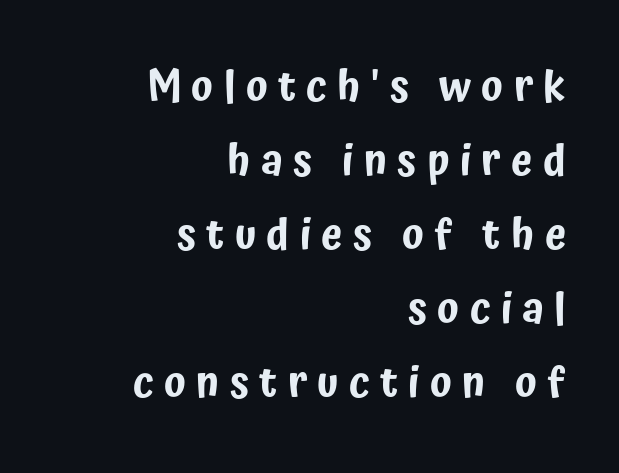
The image shows 43 px condensed sans-serif type, upright; set right-aligned, line spacing 1.72x, unusually wide letter spacing (+0.24 em), not underlined; low stroke contrast and a medium x-height.
